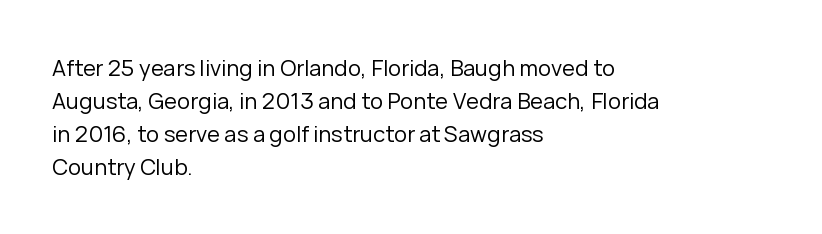
Q: Is the text bold? A: No.
Q: Is the text italic (slanted)? A: No, it is upright.
Q: Is the text underlined? A: No.
Q: How is the paragraph aligned? A: Left-aligned.
Q: Is the spacing between letters normal or unusually wide? A: Normal.
Q: Is the spacing between lines tight, normal or loose? A: Normal.
